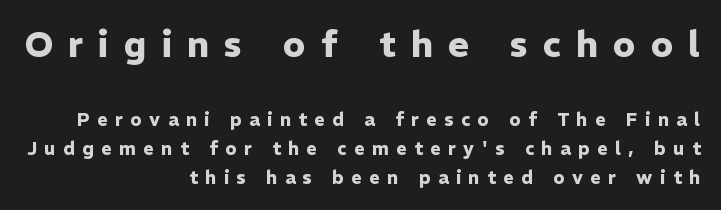
{"serif": "no", "italic": "no", "bold": "yes", "weight": "heavy", "width": "normal", "stroke_contrast": "low", "x_height": "medium", "monospaced": "no", "underline": "no", "align": "right", "line_spacing": "normal", "line_spacing_ratio": 1.61, "letter_spacing": "wide", "letter_spacing_em": 0.42, "larger_block": "first", "size_ratio": 2.0, "glyph_px": 36}
